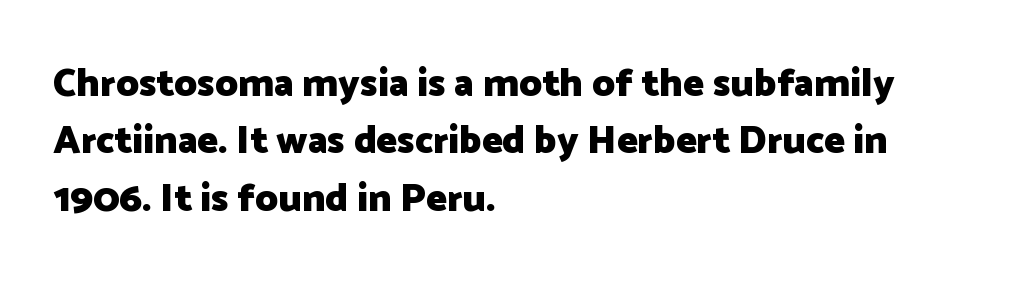
{"serif": "no", "italic": "no", "bold": "yes", "weight": "heavy", "width": "normal", "stroke_contrast": "low", "x_height": "medium", "monospaced": "no", "underline": "no", "align": "left", "line_spacing": "normal", "line_spacing_ratio": 1.47, "letter_spacing": "normal", "letter_spacing_em": 0.0, "glyph_px": 39}
